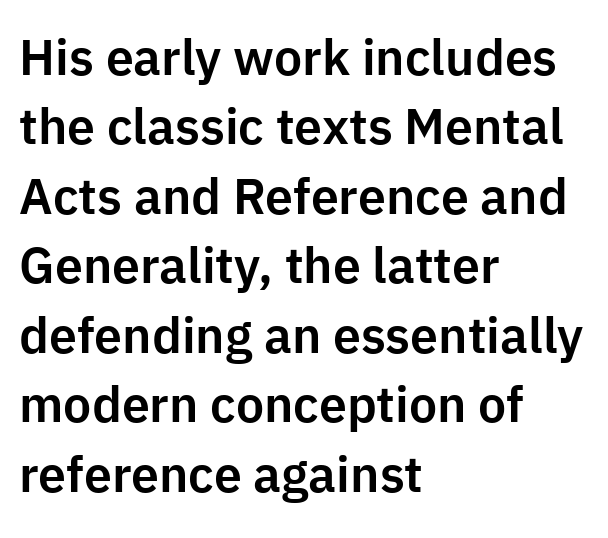
Each letter's strokes conclude bluntly, with no projecting serifs. Has an underline been added? It has not. Note the varied advance widths — an 'i' is clearly narrower than an 'm'. The designer left line spacing at the default. Which margin do the lines hug? The left one — the right edge is uneven. Notice how the stems are strictly vertical — no italics here.
